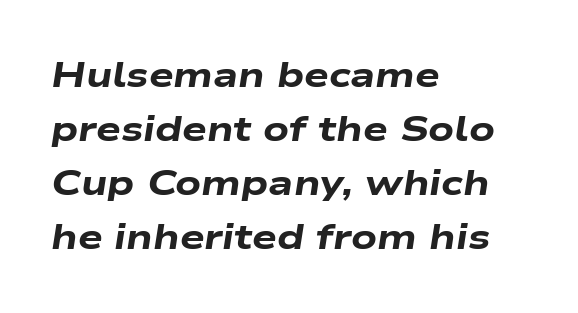
{"italic": "yes", "lean": "right", "slant_degrees": 9, "bold": "yes", "weight": "heavy", "width": "wide", "stroke_contrast": "low", "x_height": "medium", "monospaced": "no", "underline": "no", "align": "left", "line_spacing": "normal", "line_spacing_ratio": 1.54, "letter_spacing": "normal", "letter_spacing_em": 0.0, "glyph_px": 35}
